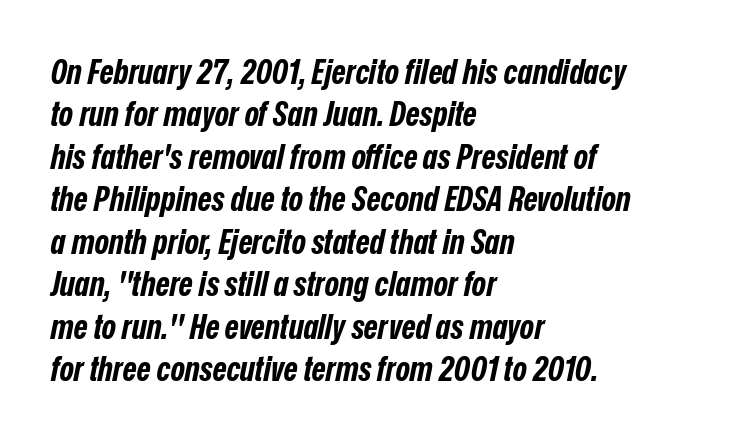
Line starts are locked; line ends wander. Caption: bold face, heavy strokes. The string is rendered with underlining switched off. You can tell it's italic because the verticals aren't actually vertical. A typesetter would call this zero additional tracking.
